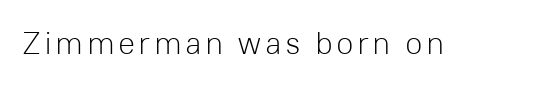
{"serif": "no", "italic": "no", "bold": "no", "weight": "light", "width": "normal", "stroke_contrast": "low", "x_height": "medium", "monospaced": "no", "underline": "no", "glyph_px": 32}
